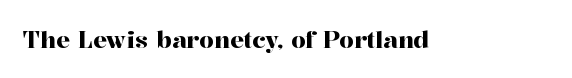
{"italic": "no", "underline": "no", "letter_spacing": "normal", "letter_spacing_em": 0.0, "glyph_px": 23}
